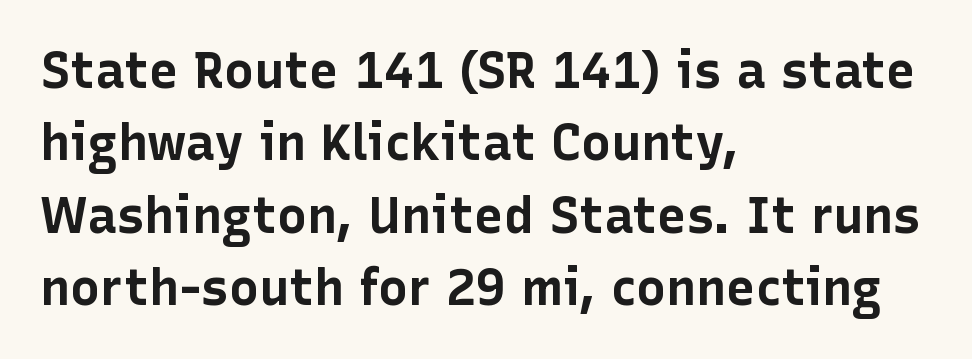
{"serif": "no", "italic": "no", "bold": "yes", "weight": "bold", "width": "normal", "stroke_contrast": "low", "x_height": "medium", "monospaced": "no", "underline": "no", "align": "left", "line_spacing": "normal", "line_spacing_ratio": 1.45, "letter_spacing": "normal", "letter_spacing_em": 0.0, "glyph_px": 50}
